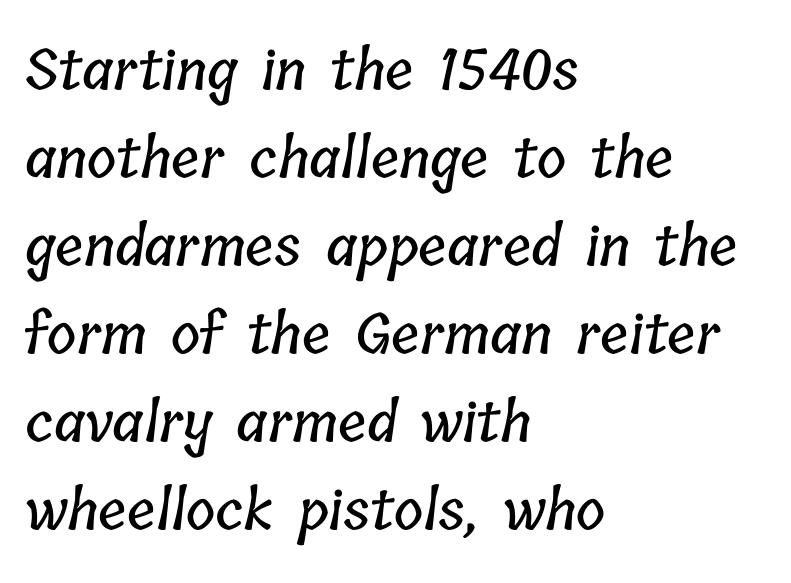
The image shows 56 px condensed type; set left-aligned, normal line spacing (1.57x), normal letter spacing, not underlined; low stroke contrast and a medium x-height.
